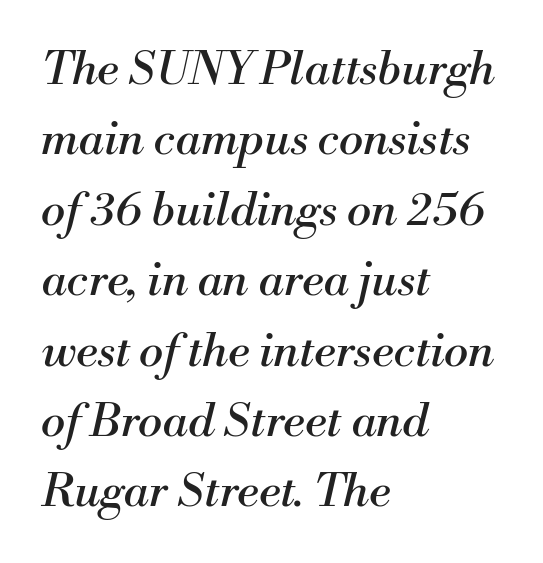
Q: Is the text bold? A: No.
Q: Is the text italic (slanted)? A: Yes, it leans right by about 13 degrees.
Q: Is the typeface a serif or a sans-serif typeface? A: Serif.
Q: Is the text underlined? A: No.
Q: How is the paragraph aligned? A: Left-aligned.
Q: Is the spacing between letters normal or unusually wide? A: Normal.
Q: Is the spacing between lines tight, normal or loose? A: Normal.
Q: Width (condensed, normal, or wide)? A: Normal.
Q: Stroke contrast? A: Medium.
Q: x-height? A: Small.
Q: Monospaced? A: No.
